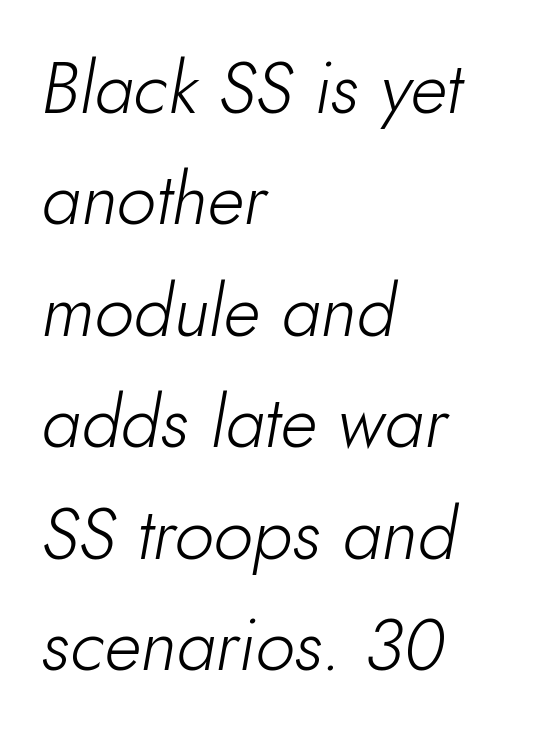
Q: Is the text bold? A: No.
Q: Is the text italic (slanted)? A: Yes, it leans right by about 10 degrees.
Q: Is the text underlined? A: No.
Q: How is the paragraph aligned? A: Left-aligned.
Q: Is the spacing between letters normal or unusually wide? A: Normal.
Q: Is the spacing between lines tight, normal or loose? A: Normal.
Q: Width (condensed, normal, or wide)? A: Normal.
Q: Stroke contrast? A: Low.
Q: x-height? A: Small.
Q: Monospaced? A: No.
